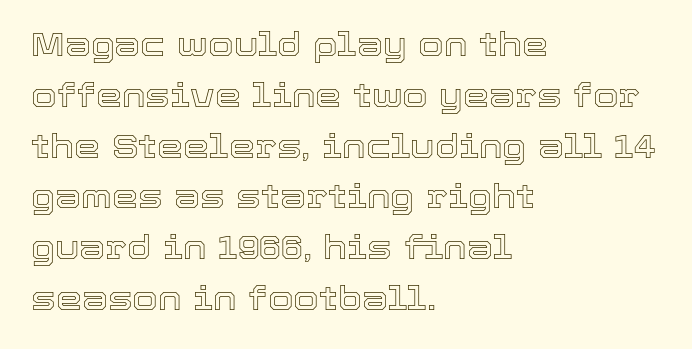
The image shows 33 px text type, upright; set left-aligned, normal line spacing (1.54x), normal letter spacing, not underlined; a medium x-height.
